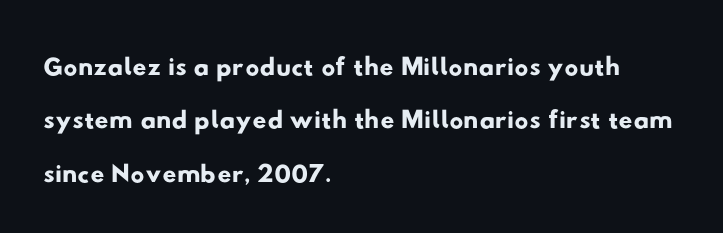
{"serif": "no", "width": "wide", "stroke_contrast": "low", "x_height": "small", "monospaced": "no", "underline": "no", "align": "left", "line_spacing": "normal", "line_spacing_ratio": 1.37, "letter_spacing": "normal", "letter_spacing_em": 0.0, "glyph_px": 39}
